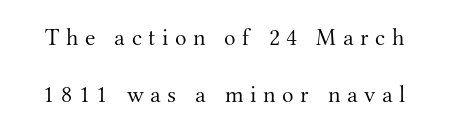
The lettering holds an erect, upright posture throughout. Someone cranked the tracking dial way up on this one. Summary of vertical rhythm: relaxed, with wide interline spacing. Letters have the restrained weight of plain body copy at most. The space directly below the letters is spotless.
